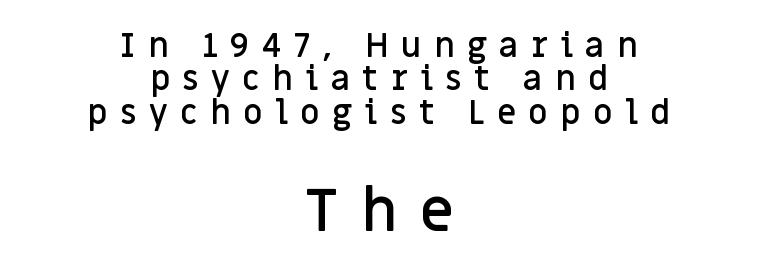
{"serif": "no", "italic": "no", "bold": "semi", "weight": "semibold", "width": "normal", "stroke_contrast": "low", "x_height": "large", "monospaced": "no", "underline": "no", "align": "center", "line_spacing": "tight", "line_spacing_ratio": 0.98, "letter_spacing": "wide", "letter_spacing_em": 0.36, "larger_block": "second", "size_ratio": 1.76, "glyph_px": 60}
